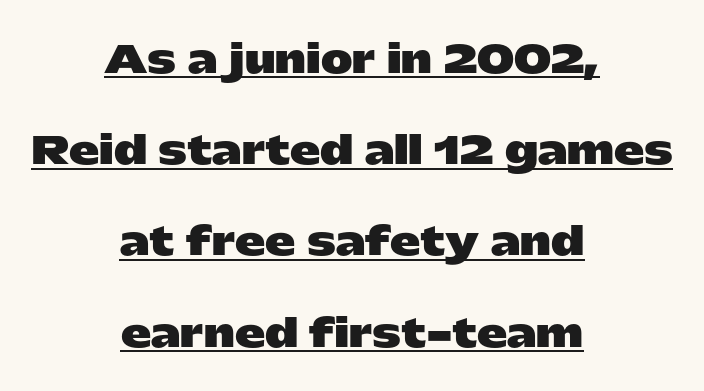
Q: Is the text bold? A: Yes.
Q: Is the text italic (slanted)? A: No, it is upright.
Q: Is the typeface a serif or a sans-serif typeface? A: Sans-serif.
Q: Is the text underlined? A: Yes.
Q: How is the paragraph aligned? A: Centered.
Q: Is the spacing between letters normal or unusually wide? A: Normal.
Q: Is the spacing between lines tight, normal or loose? A: Loose.
Q: Width (condensed, normal, or wide)? A: Wide.
Q: Stroke contrast? A: Low.
Q: x-height? A: Medium.
Q: Monospaced? A: No.
